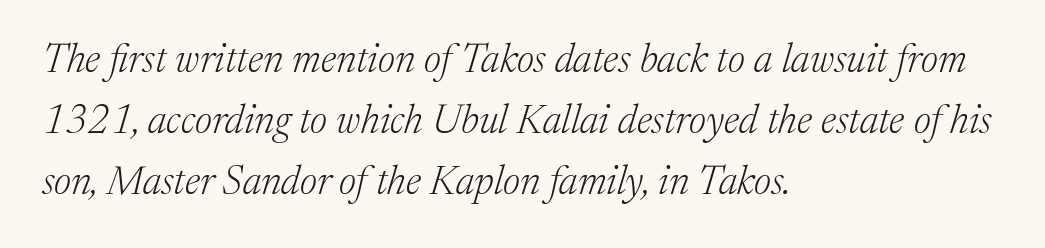
The image shows 40 px light serif type, italic (leaning right); set left-aligned, normal line spacing (1.53x), normal letter spacing, not underlined; medium stroke contrast and a medium x-height.
